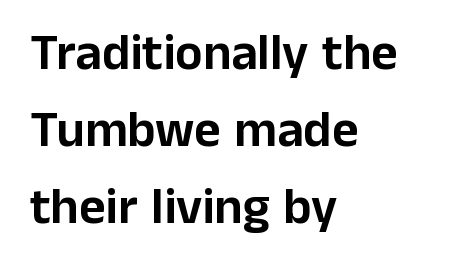
{"serif": "no", "italic": "no", "width": "normal", "stroke_contrast": "low", "x_height": "medium", "monospaced": "no", "underline": "no", "align": "left", "line_spacing": "normal", "line_spacing_ratio": 1.51, "letter_spacing": "normal", "letter_spacing_em": 0.0, "glyph_px": 51}
